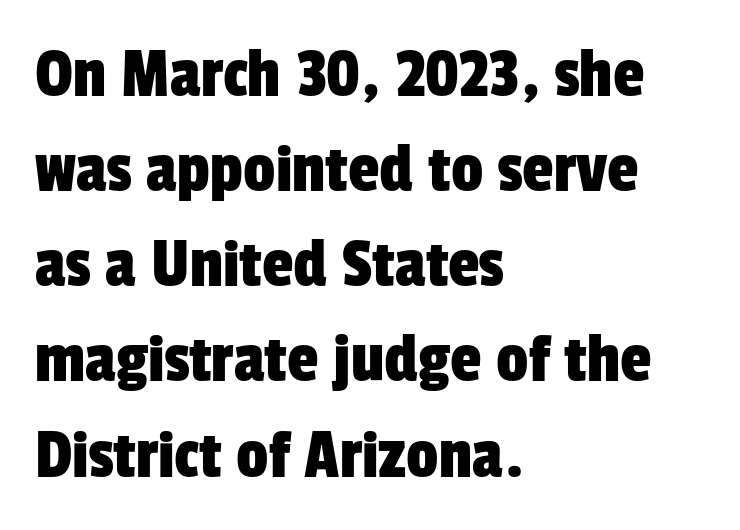
The rendering anchors every line to the left-hand side. Note: no serifs on the glyphs. Decoration check: the copy has no underline. Look at the tracking — it's just the regular setting, nothing added. One glance says typical: line gaps are just what's usual. Character widths vary here, with narrow letters taking less room than wide ones.
